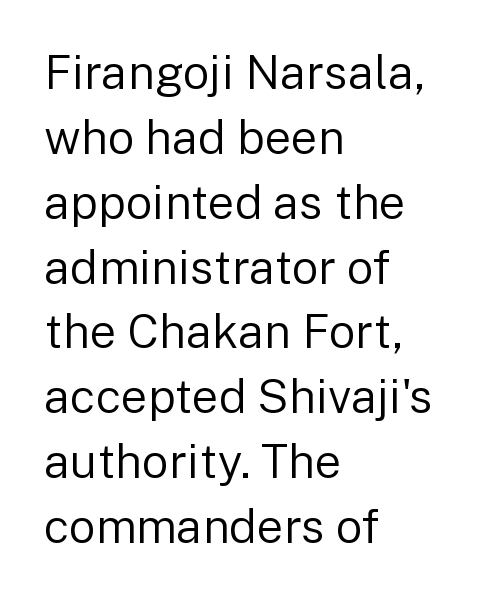
The image shows 47 px regular-weight sans-serif type, upright; set left-aligned, normal line spacing (1.38x), normal letter spacing, not underlined; low stroke contrast and a medium x-height.
